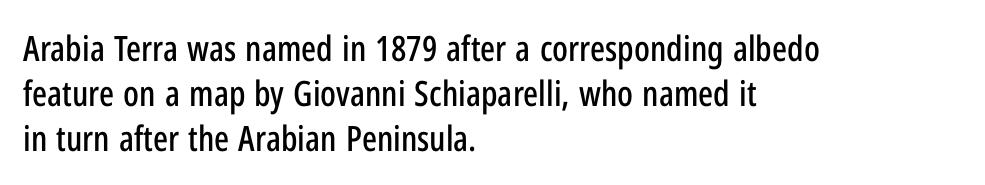
Q: Is the text italic (slanted)? A: No, it is upright.
Q: Is the typeface a serif or a sans-serif typeface? A: Sans-serif.
Q: Is the text underlined? A: No.
Q: How is the paragraph aligned? A: Left-aligned.
Q: Is the spacing between letters normal or unusually wide? A: Normal.
Q: Is the spacing between lines tight, normal or loose? A: Normal.
Q: Width (condensed, normal, or wide)? A: Condensed.
Q: Stroke contrast? A: Low.
Q: x-height? A: Medium.
Q: Monospaced? A: No.
